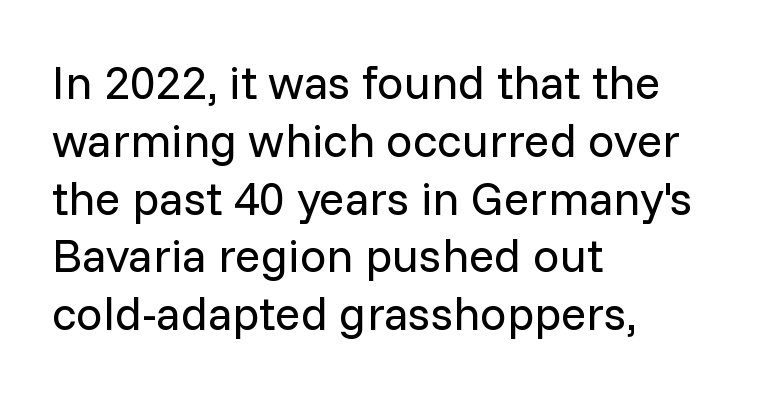
Q: Is the text bold? A: No.
Q: Is the text italic (slanted)? A: No, it is upright.
Q: Is the typeface a serif or a sans-serif typeface? A: Sans-serif.
Q: Is the text underlined? A: No.
Q: How is the paragraph aligned? A: Left-aligned.
Q: Is the spacing between letters normal or unusually wide? A: Normal.
Q: Width (condensed, normal, or wide)? A: Normal.
Q: Stroke contrast? A: Low.
Q: x-height? A: Medium.
Q: Monospaced? A: No.
